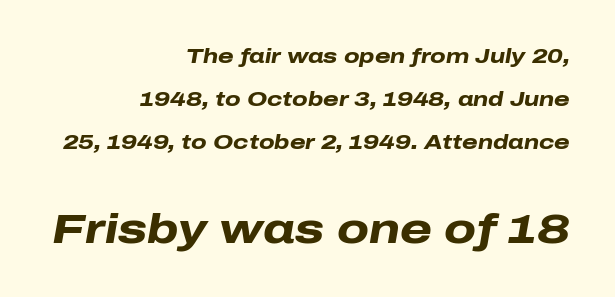
The image shows 41 px heavy, wide type, italic (leaning right); set right-aligned, loose line spacing (2.15x), normal letter spacing, not underlined; the second (bottom) block is 2.05x larger; low stroke contrast and a medium x-height.
